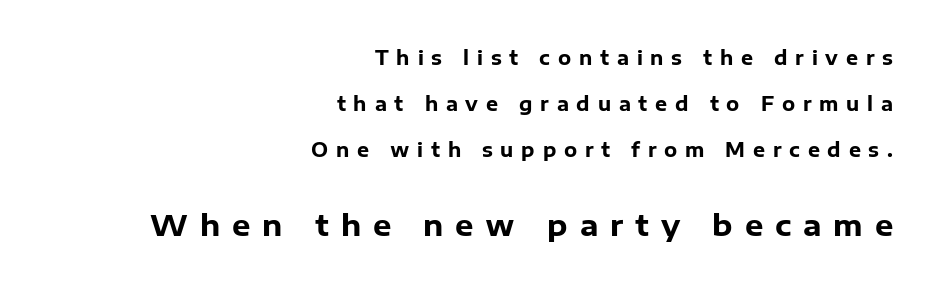
The image shows 29 px heavy sans-serif type, upright; set right-aligned, loose line spacing (2.42x), unusually wide letter spacing (+0.41 em), not underlined; the second (bottom) block is 1.53x larger; low stroke contrast and a medium x-height.
